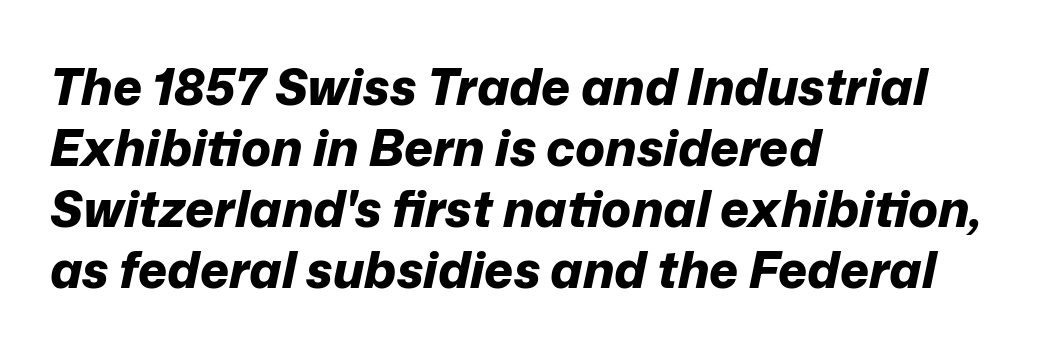
The image shows 50 px bold type, italic (leaning right); set left-aligned, line spacing 1.22x, normal letter spacing, not underlined; low stroke contrast and a medium x-height.
